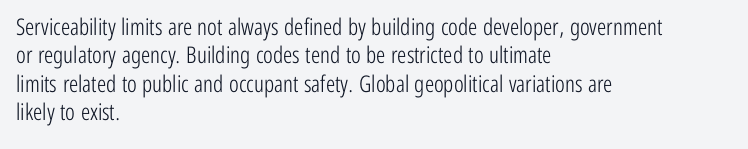
{"italic": "no", "bold": "no", "underline": "no", "align": "left", "line_spacing_ratio": 1.23, "letter_spacing": "normal", "letter_spacing_em": 0.0, "glyph_px": 23}
